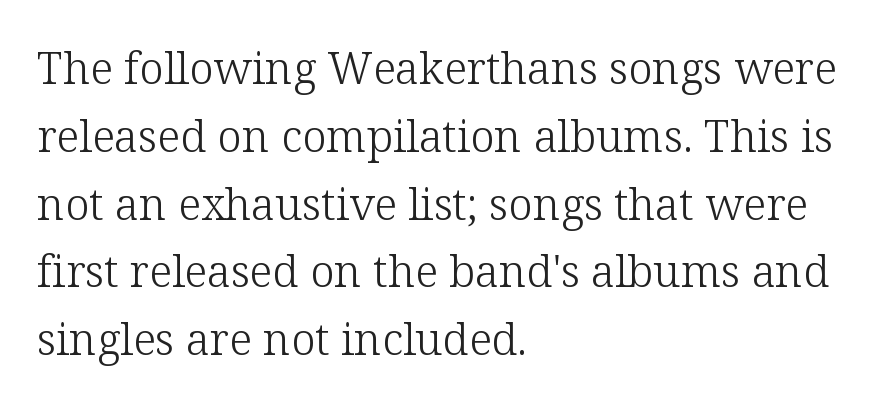
The image shows 44 px light serif type, upright; set left-aligned, normal line spacing (1.54x), normal letter spacing, not underlined; low stroke contrast and a medium x-height.
